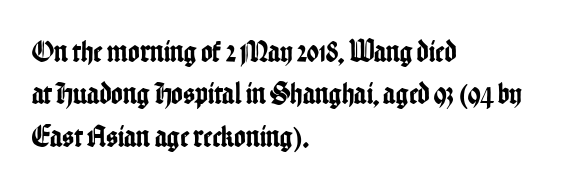
The image shows 31 px condensed sans-serif type, upright; set left-aligned, normal line spacing (1.37x), normal letter spacing, not underlined; low stroke contrast and a medium x-height.
